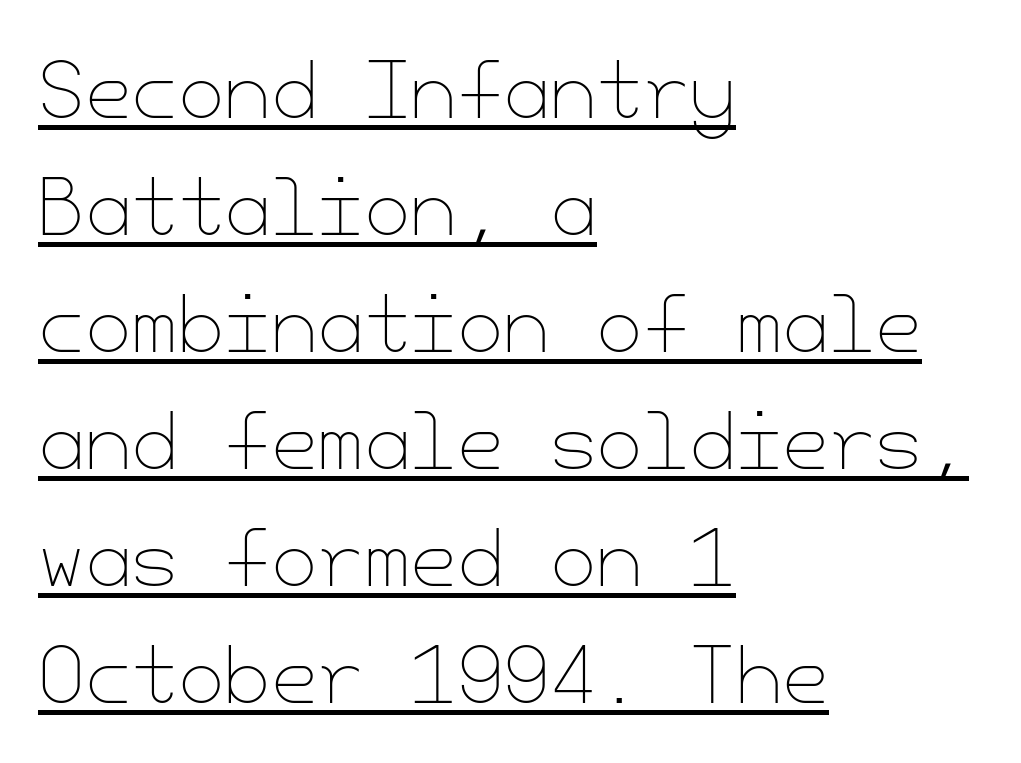
The image shows 75 px thin type, upright; set left-aligned, normal line spacing (1.56x), normal letter spacing, underlined; low stroke contrast and a small x-height.
